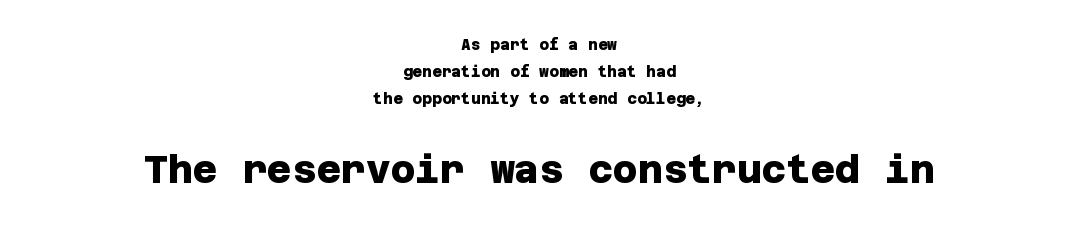
Which of the two is more prominent by size? The second, at the bottom. Nothing unusual about the tracking: characters are spaced as the font intends. Strong, thick strokes mark this as bold type. The face used here is a sans, in the tradition of grotesques and geometrics. Letters rest on an invisible, unmarked baseline. Line starts and ends both wander, symmetrically.
